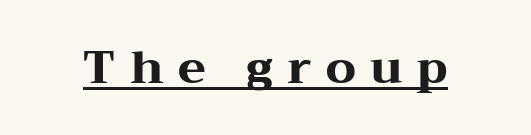
The image shows 46 px heavy, wide serif type, upright; set unusually wide letter spacing (+0.31 em), underlined; medium stroke contrast and a medium x-height.
